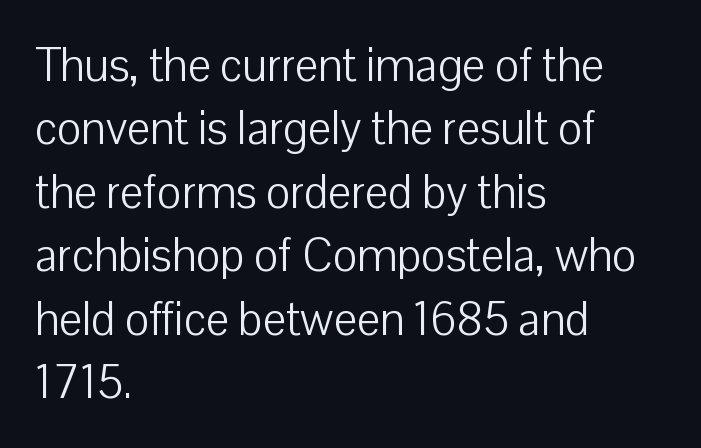
The image shows 46 px light sans-serif type, upright; set left-aligned, normal line spacing (1.38x), normal letter spacing, not underlined; low stroke contrast and a medium x-height.
